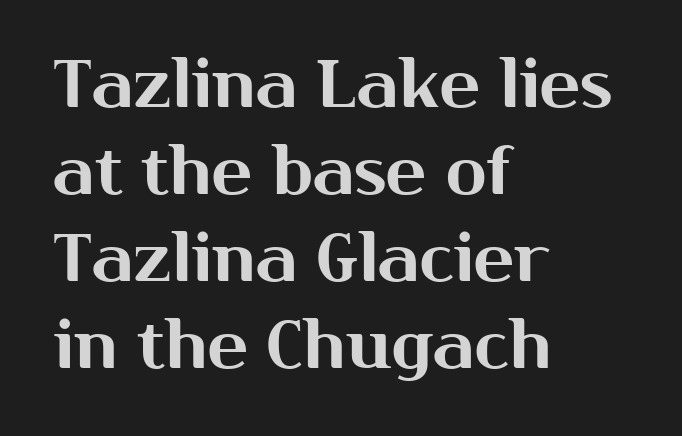
{"serif": "no", "italic": "no", "width": "normal", "stroke_contrast": "medium", "x_height": "medium", "monospaced": "no", "underline": "no", "align": "left", "line_spacing": "normal", "line_spacing_ratio": 1.3, "letter_spacing": "normal", "letter_spacing_em": 0.0, "glyph_px": 67}
